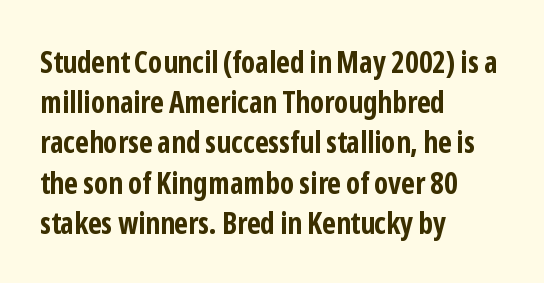
The image shows 30 px bold, condensed sans-serif type, upright; set left-aligned, normal line spacing (1.34x), normal letter spacing, not underlined; low stroke contrast and a medium x-height.
